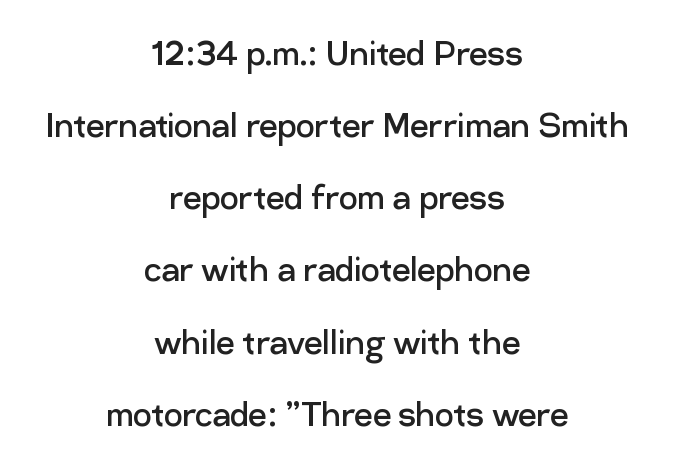
Q: Is the text bold? A: No.
Q: Is the text italic (slanted)? A: No, it is upright.
Q: Is the typeface a serif or a sans-serif typeface? A: Sans-serif.
Q: Is the text underlined? A: No.
Q: How is the paragraph aligned? A: Centered.
Q: Is the spacing between letters normal or unusually wide? A: Normal.
Q: Width (condensed, normal, or wide)? A: Normal.
Q: Stroke contrast? A: Low.
Q: x-height? A: Medium.
Q: Monospaced? A: No.
